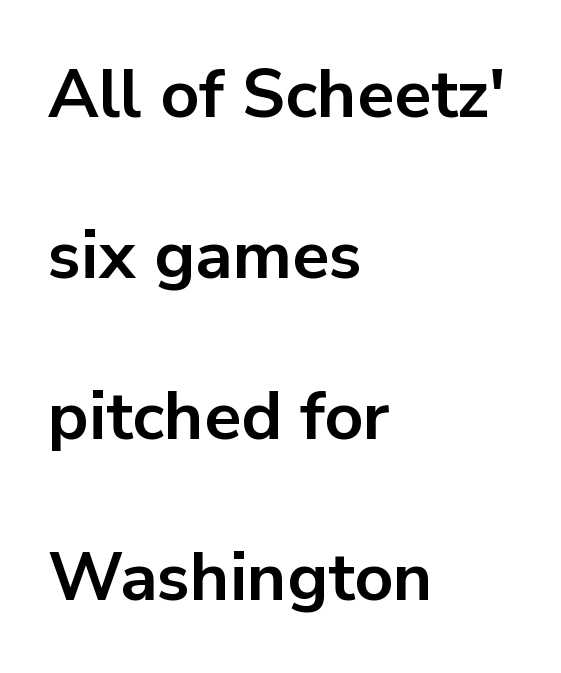
Q: Is the text bold? A: Yes.
Q: Is the text italic (slanted)? A: No, it is upright.
Q: Is the typeface a serif or a sans-serif typeface? A: Sans-serif.
Q: Is the text underlined? A: No.
Q: How is the paragraph aligned? A: Left-aligned.
Q: Is the spacing between letters normal or unusually wide? A: Normal.
Q: Is the spacing between lines tight, normal or loose? A: Loose.
Q: Width (condensed, normal, or wide)? A: Normal.
Q: Stroke contrast? A: Low.
Q: x-height? A: Medium.
Q: Monospaced? A: No.
